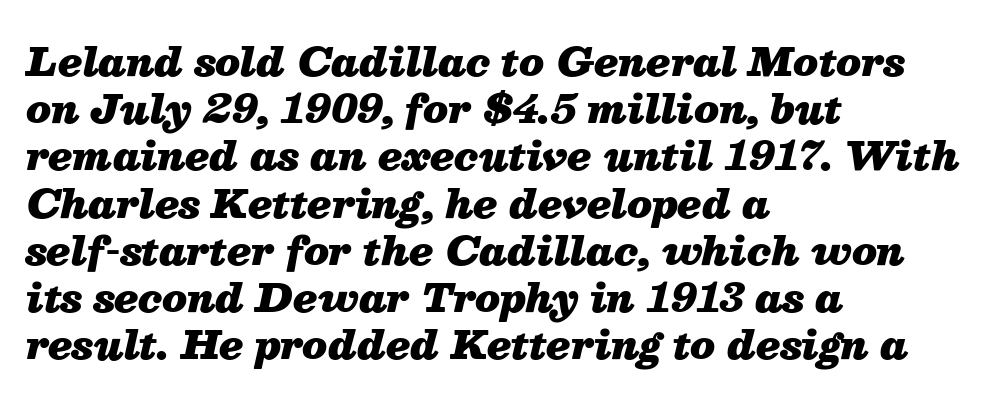
The image shows 39 px heavy type, italic (leaning right); set left-aligned, line spacing 1.21x, normal letter spacing, not underlined; medium stroke contrast and a medium x-height.
